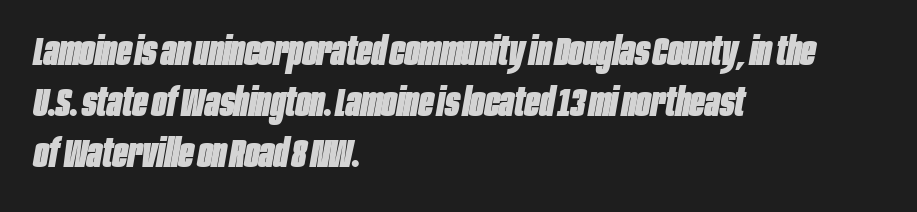
The image shows 39 px heavy, condensed type, italic (leaning right); set left-aligned, normal line spacing (1.31x), normal letter spacing, not underlined; low stroke contrast and a large x-height.
